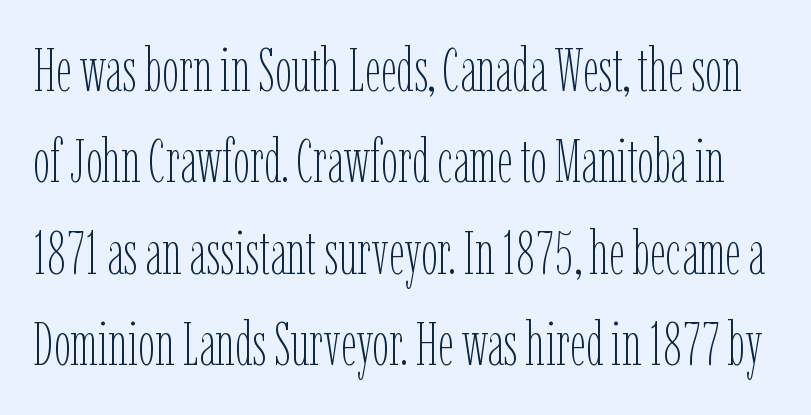
{"italic": "no", "bold": "no", "weight": "thin", "width": "condensed", "stroke_contrast": "low", "x_height": "medium", "monospaced": "no", "underline": "no", "line_spacing": "normal", "line_spacing_ratio": 1.5, "letter_spacing": "normal", "letter_spacing_em": 0.0, "glyph_px": 61}
